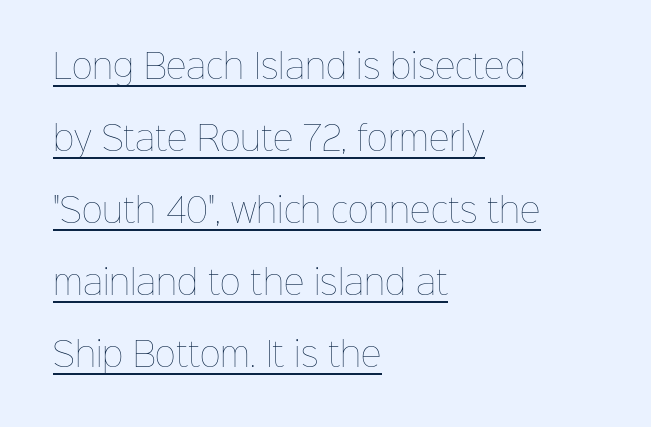
Q: Is the text bold? A: No.
Q: Is the text italic (slanted)? A: No, it is upright.
Q: Is the text underlined? A: Yes.
Q: How is the paragraph aligned? A: Left-aligned.
Q: Is the spacing between letters normal or unusually wide? A: Normal.
Q: Is the spacing between lines tight, normal or loose? A: Loose.
Q: Width (condensed, normal, or wide)? A: Normal.
Q: Stroke contrast? A: Low.
Q: x-height? A: Medium.
Q: Monospaced? A: No.
